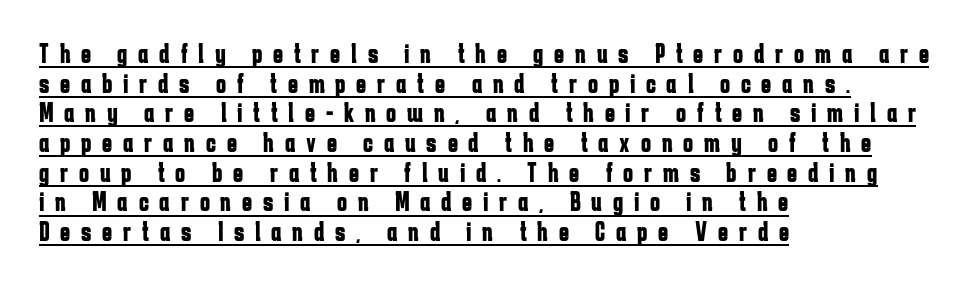
The image shows 27 px bold type, upright; set left-aligned, tight line spacing (1.1x), unusually wide letter spacing (+0.4 em), underlined.
